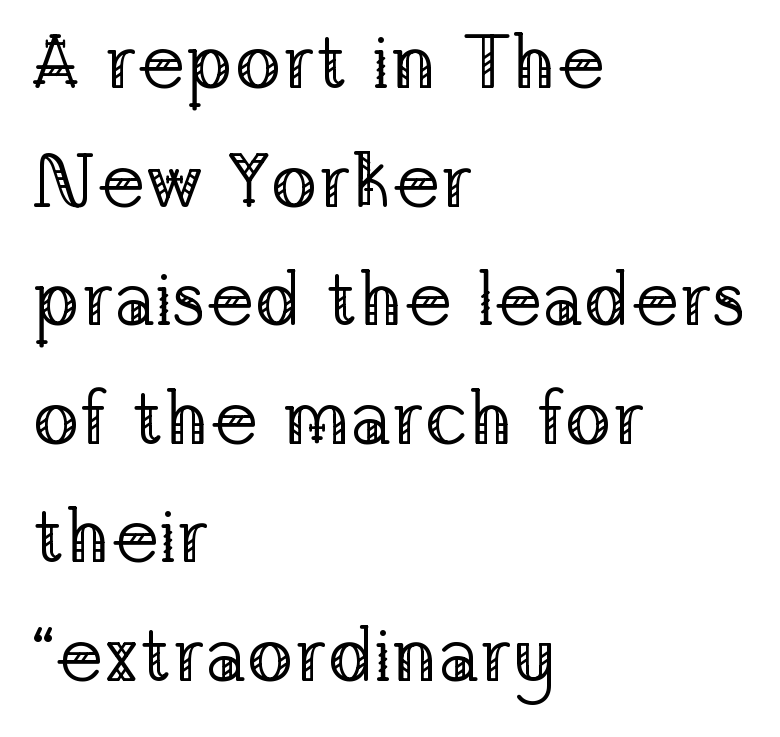
Q: Is the text bold? A: No.
Q: Is the text italic (slanted)? A: No, it is upright.
Q: Is the typeface a serif or a sans-serif typeface? A: Serif.
Q: Is the text underlined? A: No.
Q: How is the paragraph aligned? A: Left-aligned.
Q: Is the spacing between letters normal or unusually wide? A: Normal.
Q: Is the spacing between lines tight, normal or loose? A: Normal.
Q: Width (condensed, normal, or wide)? A: Normal.
Q: Stroke contrast? A: Low.
Q: x-height? A: Medium.
Q: Monospaced? A: No.
